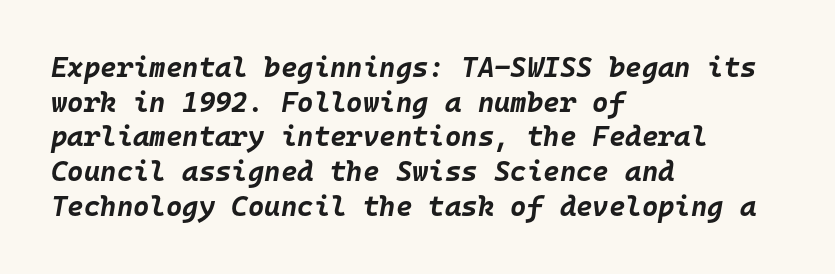
Q: Is the text bold? A: Yes.
Q: Is the text italic (slanted)? A: Yes, it leans right by about 10 degrees.
Q: Is the text underlined? A: No.
Q: How is the paragraph aligned? A: Left-aligned.
Q: Is the spacing between letters normal or unusually wide? A: Normal.
Q: Width (condensed, normal, or wide)? A: Normal.
Q: Stroke contrast? A: Low.
Q: x-height? A: Large.
Q: Monospaced? A: Yes.
